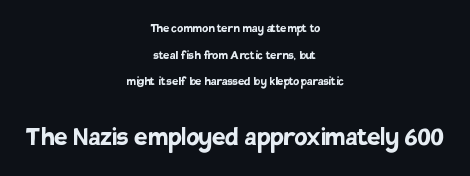
Q: Is the text bold? A: Yes.
Q: Is the text italic (slanted)? A: No, it is upright.
Q: Is the typeface a serif or a sans-serif typeface? A: Sans-serif.
Q: Is the text underlined? A: No.
Q: How is the paragraph aligned? A: Centered.
Q: Is the spacing between letters normal or unusually wide? A: Normal.
Q: Is the spacing between lines tight, normal or loose? A: Loose.
Q: Which block of text is set in a larger size, the first (top) or the second (bottom)? A: The second (bottom) one.
Q: Width (condensed, normal, or wide)? A: Normal.
Q: Stroke contrast? A: Low.
Q: x-height? A: Large.
Q: Monospaced? A: No.
